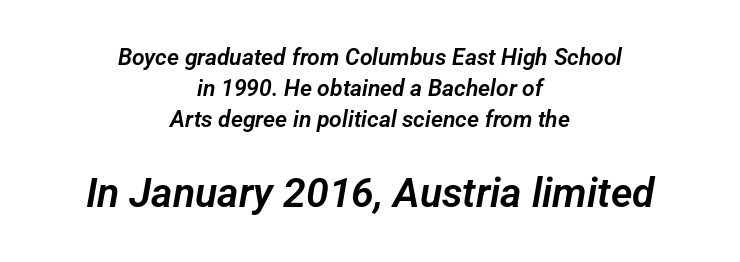
The image shows 41 px sans-serif type; set centered, normal line spacing (1.34x), normal letter spacing, not underlined; the second (bottom) block is 1.78x larger; low stroke contrast and a medium x-height.
